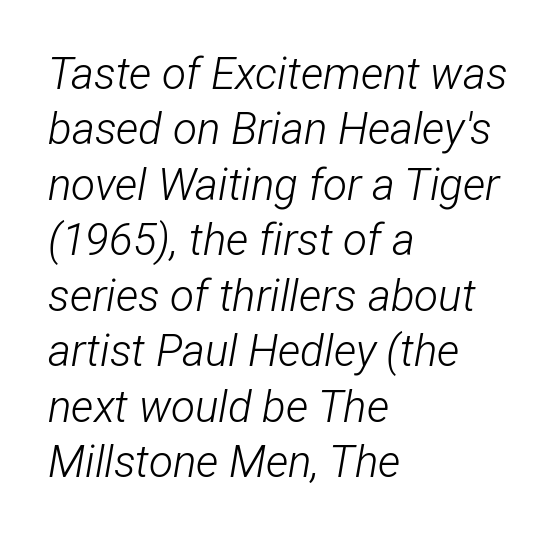
Proportional: the letters do not fall into vertical columns. Short note: letters normally spaced. Check the space under the baseline: it is left empty. The leading is moderate, giving the passage an even texture.
